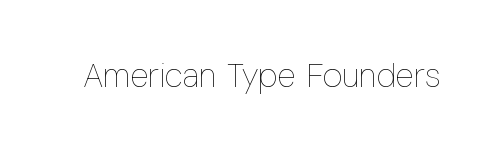
The image shows 34 px thin, condensed type, upright; set normal letter spacing, not underlined; low stroke contrast and a medium x-height.
